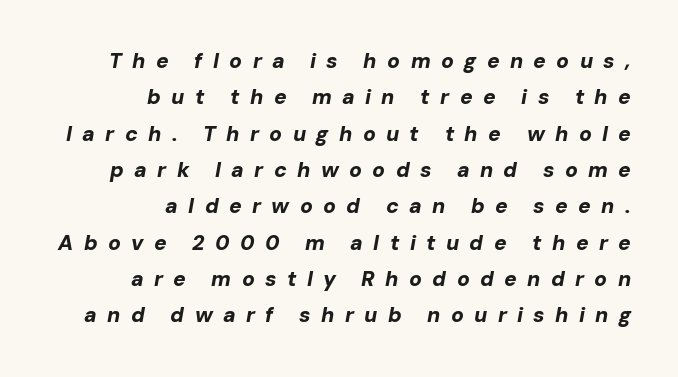
{"italic": "yes", "lean": "right", "slant_degrees": 10, "bold": "yes", "underline": "no", "align": "right", "line_spacing_ratio": 1.73, "letter_spacing": "wide", "letter_spacing_em": 0.49, "glyph_px": 21}
